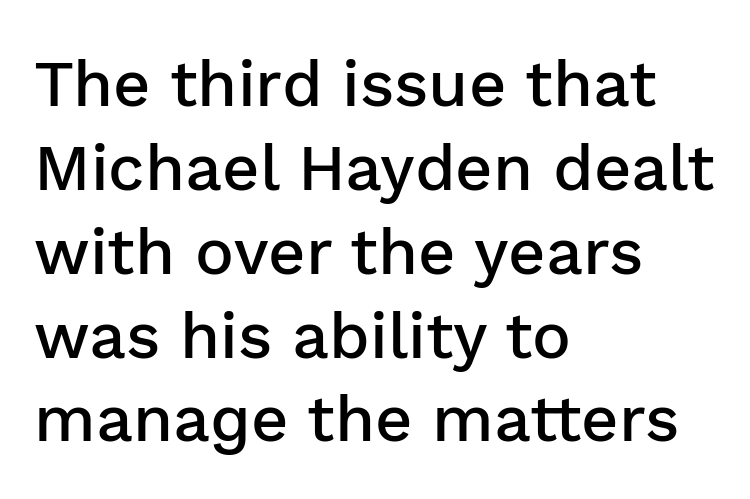
{"serif": "no", "italic": "no", "bold": "semi", "weight": "semibold", "width": "normal", "stroke_contrast": "low", "x_height": "medium", "monospaced": "no", "underline": "no", "align": "left", "line_spacing": "normal", "line_spacing_ratio": 1.29, "letter_spacing": "normal", "letter_spacing_em": 0.0, "glyph_px": 65}
